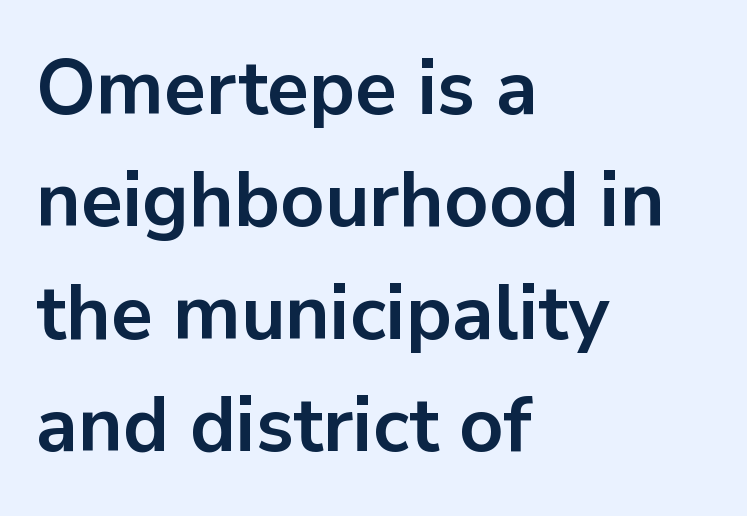
Note the varied advance widths — an 'i' is clearly narrower than an 'm'. Each new line begins a customary step beneath the previous one. What kind of face is this? One without serifs — a sans. Is the type bold? Yes — the strokes are clearly thick and heavy. Unlike italic type, these characters show no tilt at all. What stands out about the letter spacing? Nothing — it is the standard amount.
